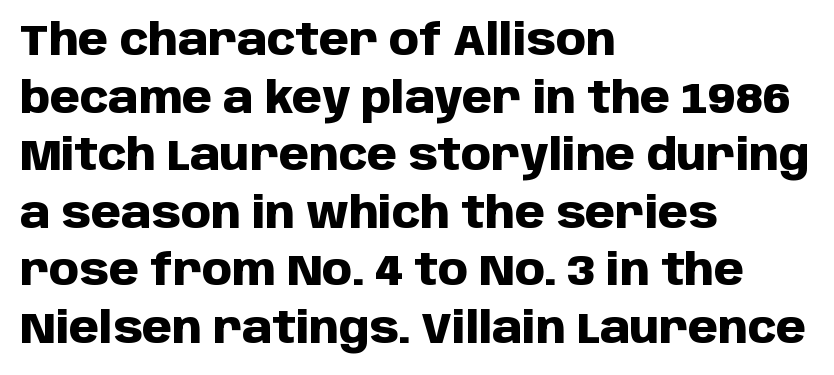
The image shows 43 px heavy sans-serif type, upright; set left-aligned, normal line spacing (1.34x), normal letter spacing, not underlined; low stroke contrast and a large x-height.
